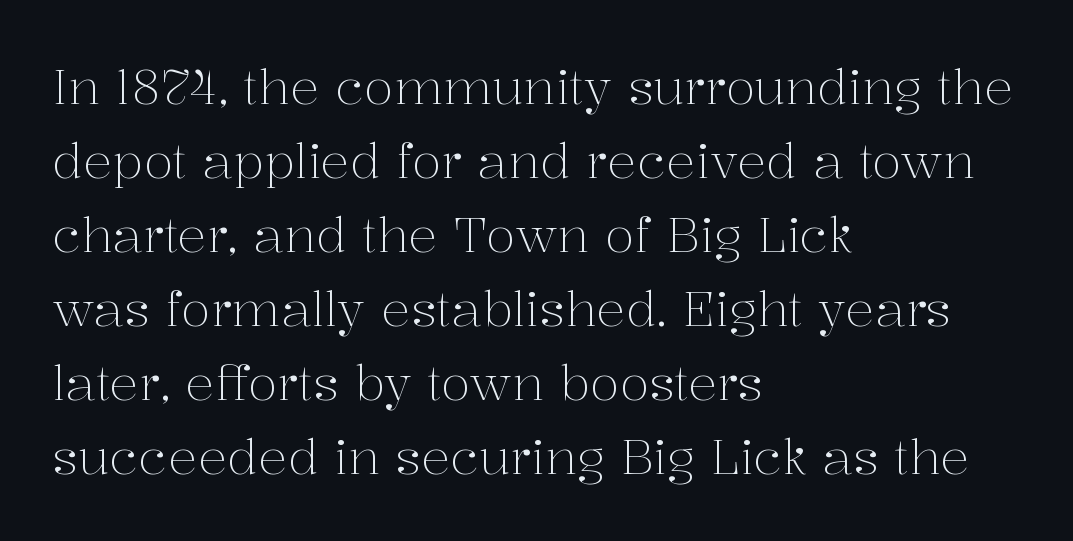
{"serif": "yes", "italic": "no", "bold": "no", "weight": "light", "width": "normal", "stroke_contrast": "medium", "x_height": "medium", "monospaced": "no", "underline": "no", "align": "left", "line_spacing": "normal", "line_spacing_ratio": 1.51, "letter_spacing": "normal", "letter_spacing_em": 0.0, "glyph_px": 49}
